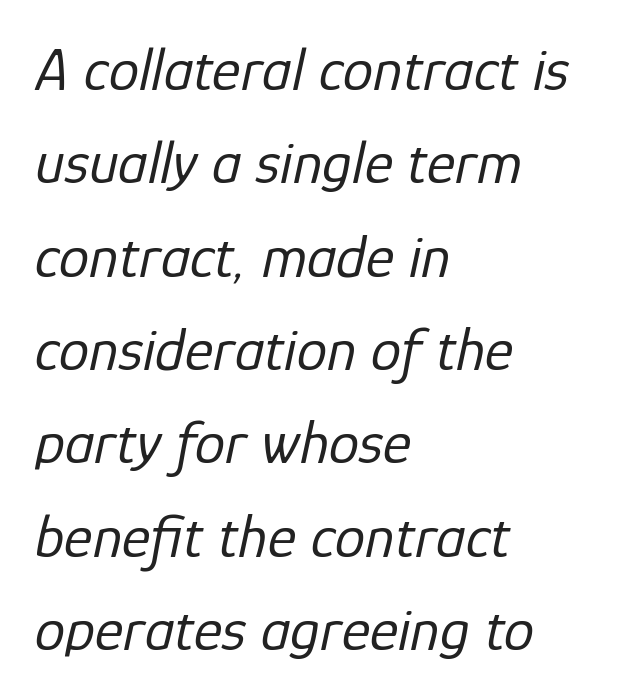
Plain, unruled lines of type. You could not count columns in this text — the font is proportionally spaced. The block of text has a typical density, with ordinary space between rows. This sample is left-justified, so line endings fall wherever the words run out. The line texture is even and compact thanks to regular tracking.
